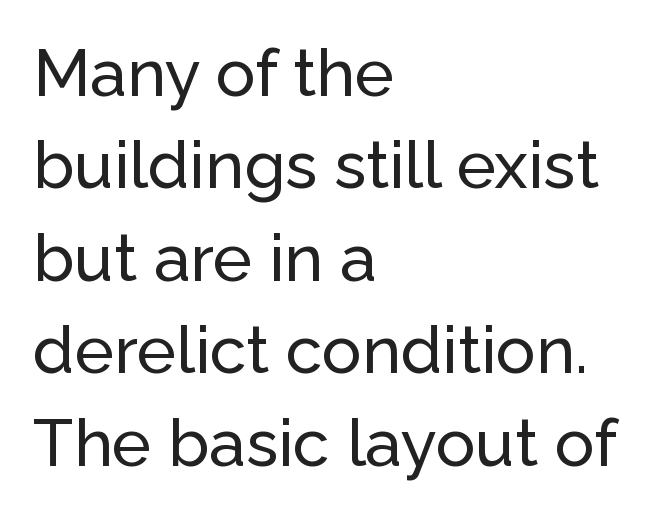
Standard letterfit; no display-style spreading of the glyphs. Descenders hang freely into open space. Leading: standard. The paragraph has a hard left edge and a soft right edge.
